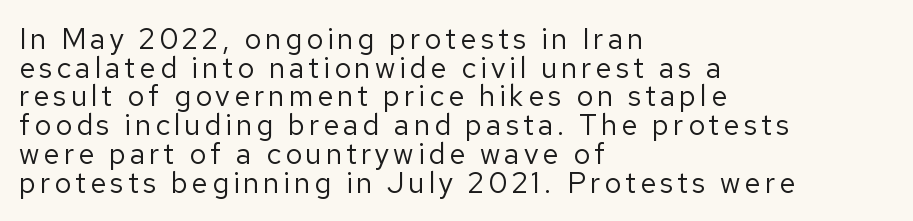
Each letter's strokes conclude bluntly, with no projecting serifs. This reads as an unemphasized weight, regular at the heaviest. Is the block centered? No — it sits flush against the left margin. Unmarked baselines from the first word to the last.
